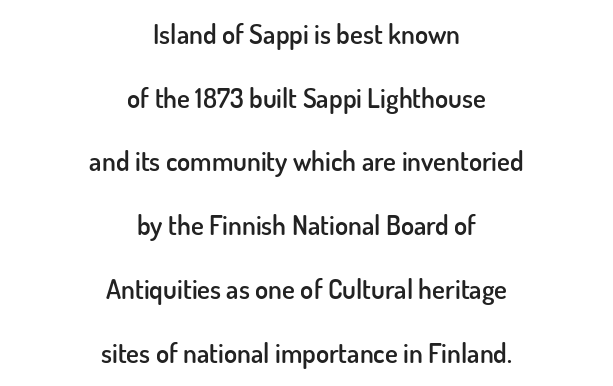
{"italic": "no", "bold": "semi", "underline": "no", "align": "center", "line_spacing": "loose", "line_spacing_ratio": 2.36, "letter_spacing": "normal", "letter_spacing_em": 0.0, "glyph_px": 27}
